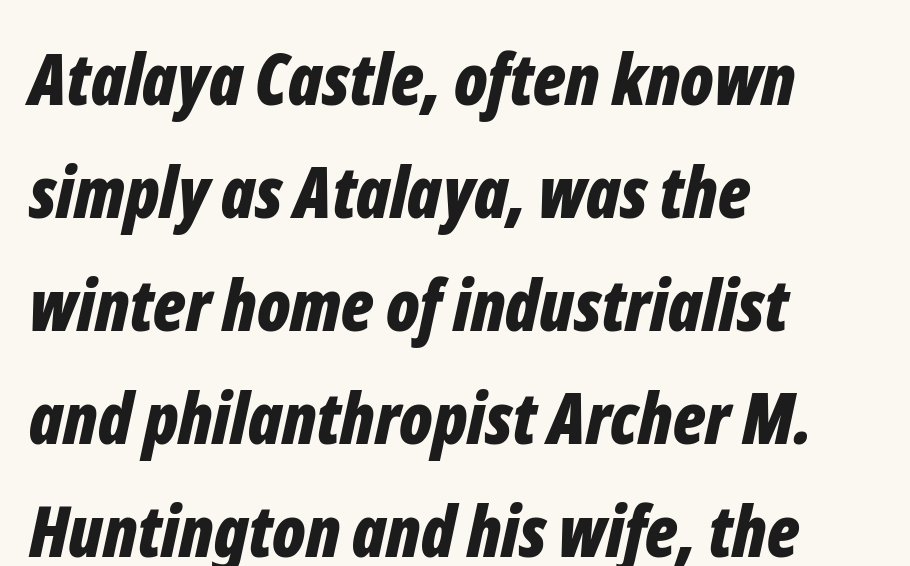
The characters look thick and weighty, a clear bold. Nothing unusual about the tracking: characters are spaced as the font intends. Note the varied advance widths — an 'i' is clearly narrower than an 'm'. Underline: absent. A normal amount of white space separates one row of letters from the next.
